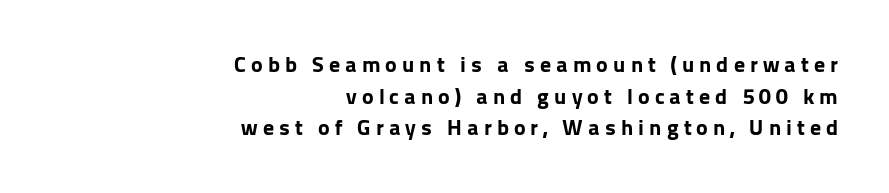
{"italic": "no", "bold": "yes", "underline": "no", "align": "right", "line_spacing": "normal", "line_spacing_ratio": 1.44, "letter_spacing": "wide", "letter_spacing_em": 0.23, "glyph_px": 22}
